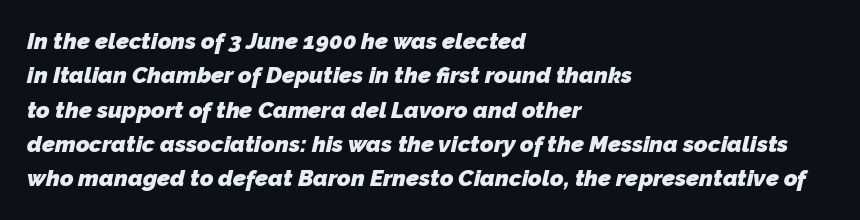
Spacing between characters is what you'd get straight out of the box. This sample is left-justified, so line endings fall wherever the words run out. Honestly, there is no underline to notice here at all. This is heavy type, rendered in bold. Line spacing here is normal.
